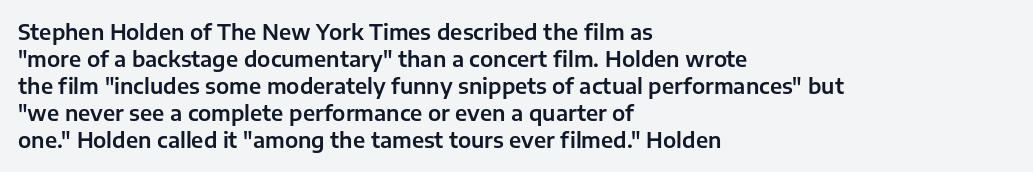
The letters stand straight up with perfectly vertical stems. Tracking here is standard; glyphs follow each other at the usual distance. Whoever set this chose a conventional vertical rhythm. The paragraph has a hard left edge and a soft right edge. Has an underline been added? It has not.
